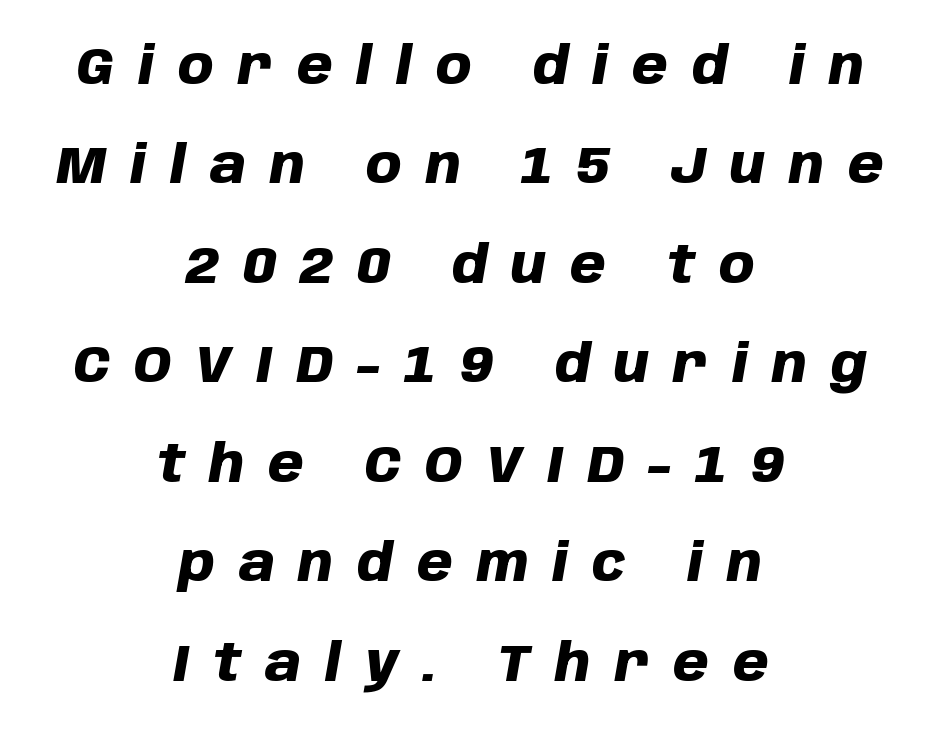
The image shows 51 px heavy type, italic (leaning right); set centered, loose line spacing (1.95x), unusually wide letter spacing (+0.47 em), not underlined; low stroke contrast and a large x-height.
